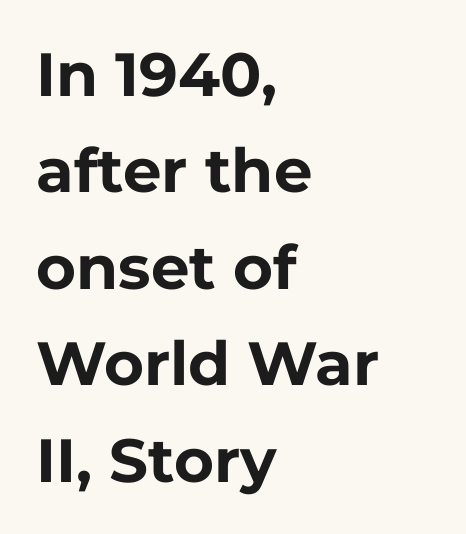
The letters stand upright; this is a roman face. Do the characters align in a grid? No, the font is proportional. Each row of text sits above clean, open space. A typesetter would call this leading conventional body-copy spacing. The typesetter chose a ragged-right arrangement here.
